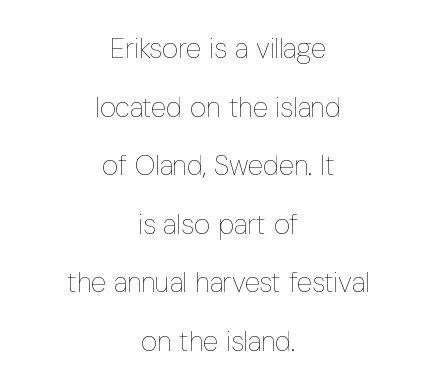
Q: Is the text bold? A: No.
Q: Is the text italic (slanted)? A: No, it is upright.
Q: Is the text underlined? A: No.
Q: How is the paragraph aligned? A: Centered.
Q: Is the spacing between letters normal or unusually wide? A: Normal.
Q: Is the spacing between lines tight, normal or loose? A: Loose.
Q: Width (condensed, normal, or wide)? A: Condensed.
Q: Stroke contrast? A: Low.
Q: x-height? A: Medium.
Q: Monospaced? A: No.
